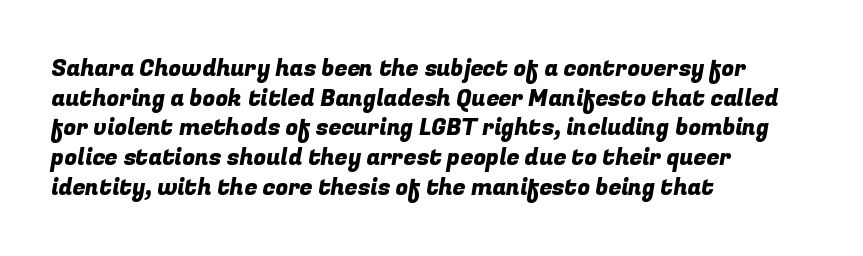
Q: Is the text underlined? A: No.
Q: How is the paragraph aligned? A: Left-aligned.
Q: Is the spacing between letters normal or unusually wide? A: Normal.
Q: Is the spacing between lines tight, normal or loose? A: Normal.
